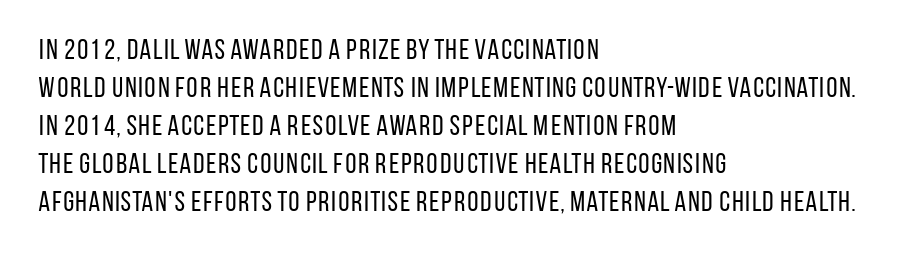
Q: Is the text bold? A: No.
Q: Is the text italic (slanted)? A: No, it is upright.
Q: Is the typeface a serif or a sans-serif typeface? A: Sans-serif.
Q: Is the text underlined? A: No.
Q: How is the paragraph aligned? A: Left-aligned.
Q: Is the spacing between letters normal or unusually wide? A: Normal.
Q: Is the spacing between lines tight, normal or loose? A: Normal.
Q: Width (condensed, normal, or wide)? A: Condensed.
Q: Stroke contrast? A: Low.
Q: x-height? A: Large.
Q: Monospaced? A: No.
